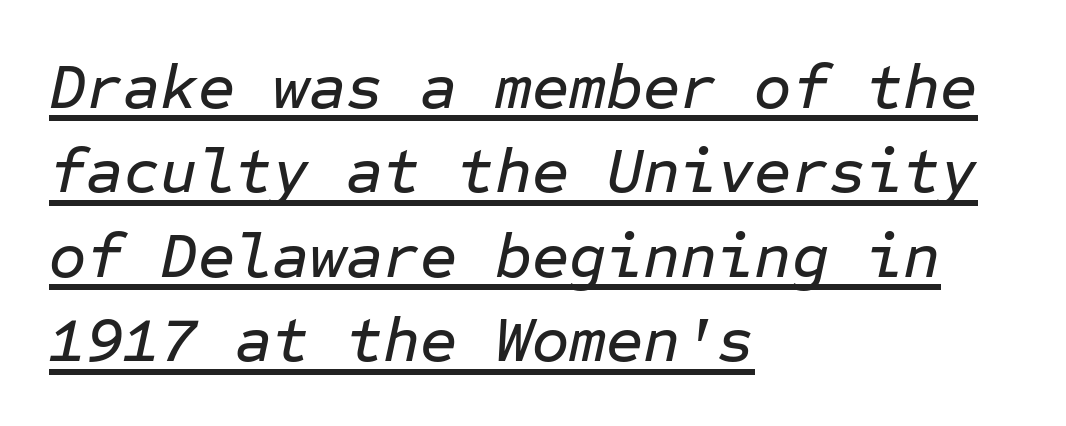
Q: Is the text italic (slanted)? A: Yes, it leans right by about 12 degrees.
Q: Is the text underlined? A: Yes.
Q: How is the paragraph aligned? A: Left-aligned.
Q: Is the spacing between letters normal or unusually wide? A: Normal.
Q: Is the spacing between lines tight, normal or loose? A: Normal.
Q: Width (condensed, normal, or wide)? A: Normal.
Q: Stroke contrast? A: Low.
Q: x-height? A: Medium.
Q: Monospaced? A: Yes.
